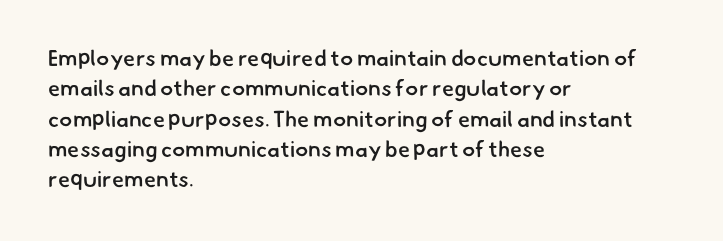
Q: Is the text bold? A: Semi-bold.
Q: Is the text underlined? A: No.
Q: How is the paragraph aligned? A: Left-aligned.
Q: Is the spacing between letters normal or unusually wide? A: Normal.
Q: Is the spacing between lines tight, normal or loose? A: Normal.
